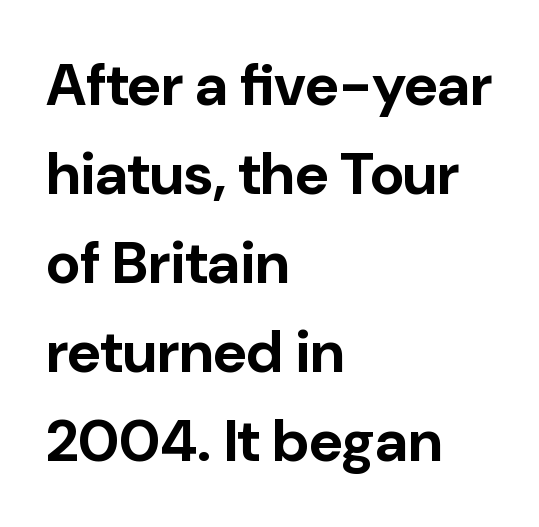
Q: Is the text bold? A: Yes.
Q: Is the text italic (slanted)? A: No, it is upright.
Q: Is the typeface a serif or a sans-serif typeface? A: Sans-serif.
Q: Is the text underlined? A: No.
Q: How is the paragraph aligned? A: Left-aligned.
Q: Is the spacing between letters normal or unusually wide? A: Normal.
Q: Is the spacing between lines tight, normal or loose? A: Normal.
Q: Width (condensed, normal, or wide)? A: Normal.
Q: Stroke contrast? A: Low.
Q: x-height? A: Medium.
Q: Monospaced? A: No.
